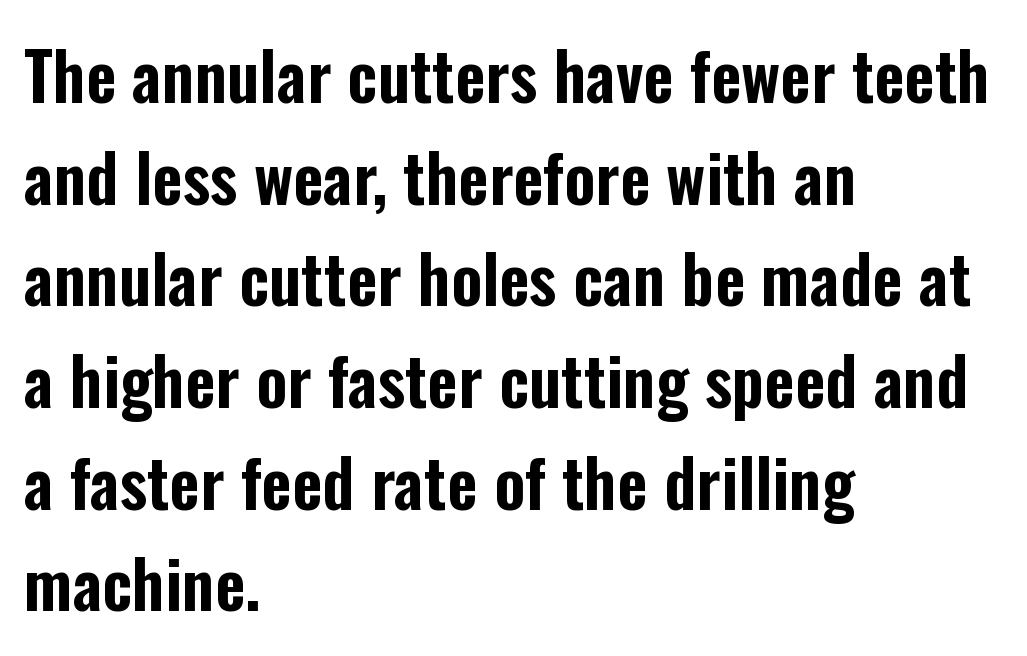
The image shows 66 px condensed sans-serif type, upright; set left-aligned, normal line spacing (1.54x), normal letter spacing, not underlined; low stroke contrast and a medium x-height.
